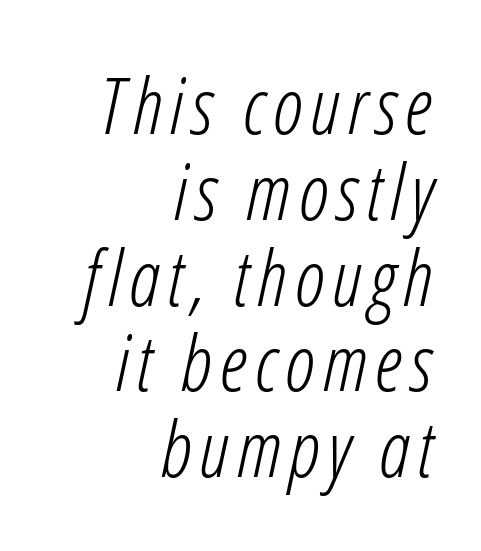
Q: Is the text bold? A: No.
Q: Is the text italic (slanted)? A: Yes, it leans right by about 12 degrees.
Q: Is the text underlined? A: No.
Q: How is the paragraph aligned? A: Right-aligned.
Q: Is the spacing between lines tight, normal or loose? A: Tight.
Q: Width (condensed, normal, or wide)? A: Condensed.
Q: Stroke contrast? A: Low.
Q: x-height? A: Medium.
Q: Monospaced? A: No.
